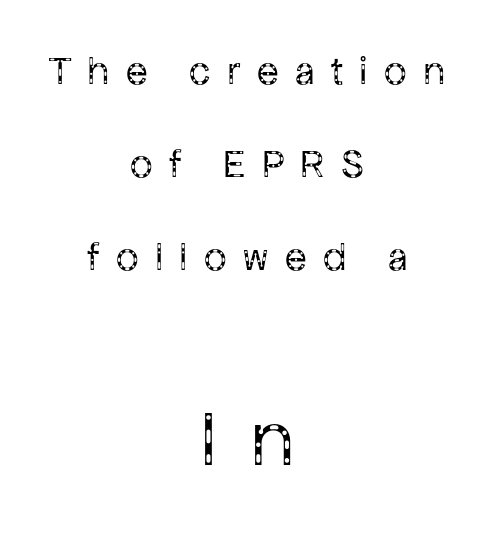
{"serif": "no", "italic": "no", "bold": "no", "weight": "regular", "width": "normal", "stroke_contrast": "low", "x_height": "medium", "monospaced": "no", "underline": "no", "align": "center", "line_spacing": "loose", "line_spacing_ratio": 2.33, "letter_spacing": "wide", "letter_spacing_em": 0.41, "larger_block": "second", "size_ratio": 2.0, "glyph_px": 80}
